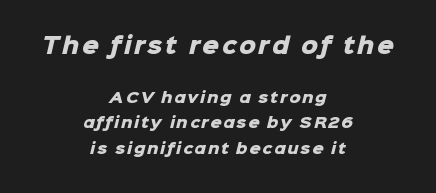
The lines are quadded center. A dark, heavy texture on the line: the type is bold. The face used here appears at its bigger size in the upper chunk. The space directly below the letters is spotless.
